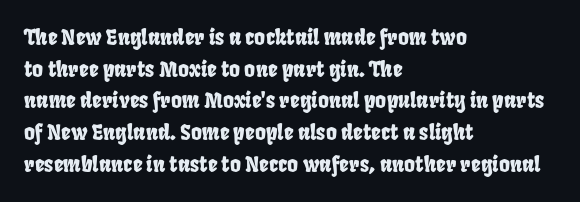
{"underline": "no", "align": "left", "line_spacing": "normal", "line_spacing_ratio": 1.51, "letter_spacing": "normal", "letter_spacing_em": 0.0, "glyph_px": 21}
